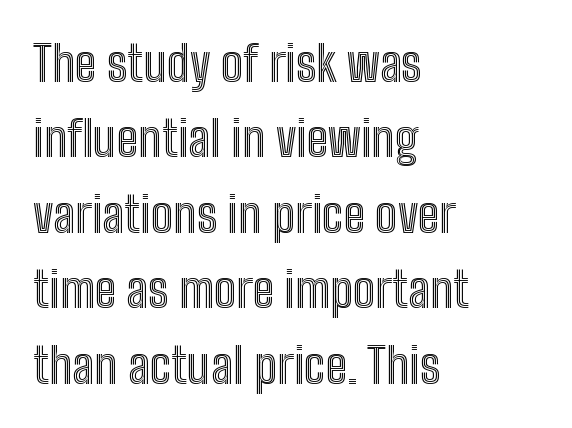
Q: Is the text italic (slanted)? A: No, it is upright.
Q: Is the text underlined? A: No.
Q: How is the paragraph aligned? A: Left-aligned.
Q: Is the spacing between letters normal or unusually wide? A: Normal.
Q: Is the spacing between lines tight, normal or loose? A: Normal.
Q: Width (condensed, normal, or wide)? A: Condensed.
Q: x-height? A: Medium.
Q: Monospaced? A: No.
